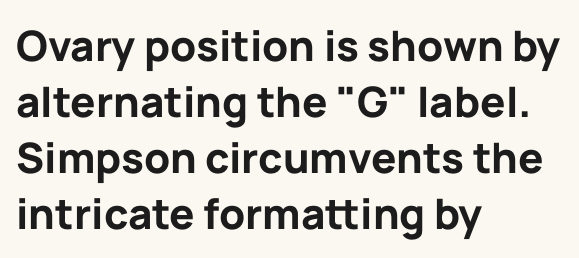
Q: Is the text bold? A: Yes.
Q: Is the text italic (slanted)? A: No, it is upright.
Q: Is the typeface a serif or a sans-serif typeface? A: Sans-serif.
Q: Is the text underlined? A: No.
Q: How is the paragraph aligned? A: Left-aligned.
Q: Is the spacing between letters normal or unusually wide? A: Normal.
Q: Is the spacing between lines tight, normal or loose? A: Normal.
Q: Width (condensed, normal, or wide)? A: Normal.
Q: Stroke contrast? A: Low.
Q: x-height? A: Medium.
Q: Monospaced? A: No.
